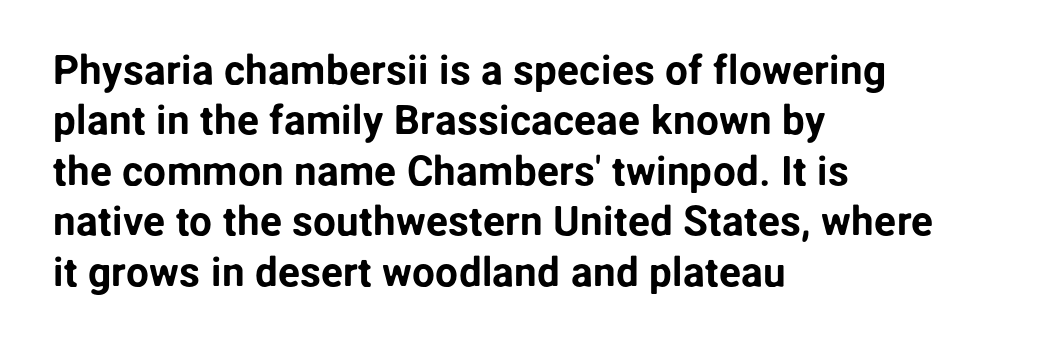
The image shows 41 px sans-serif type, upright; set left-aligned, line spacing 1.23x, normal letter spacing, not underlined; low stroke contrast and a medium x-height.
